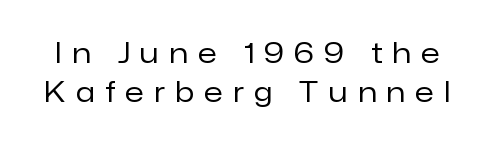
{"serif": "no", "italic": "no", "bold": "no", "weight": "regular", "width": "normal", "stroke_contrast": "low", "x_height": "medium", "monospaced": "no", "underline": "no", "line_spacing": "normal", "line_spacing_ratio": 1.39, "letter_spacing": "wide", "letter_spacing_em": 0.38, "glyph_px": 28}
